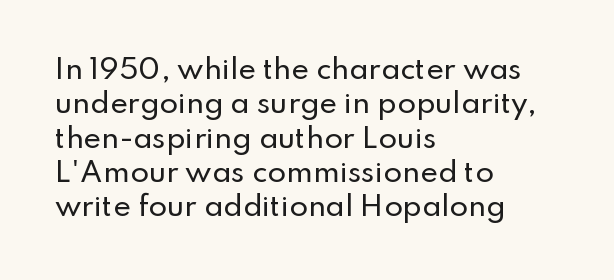
Q: Is the text italic (slanted)? A: No, it is upright.
Q: Is the text underlined? A: No.
Q: How is the paragraph aligned? A: Left-aligned.
Q: Is the spacing between letters normal or unusually wide? A: Normal.
Q: Is the spacing between lines tight, normal or loose? A: Normal.
